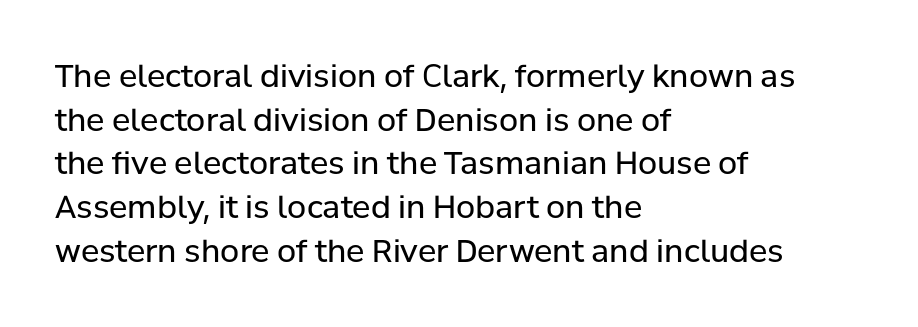
{"serif": "no", "italic": "no", "bold": "no", "weight": "regular", "width": "normal", "stroke_contrast": "low", "x_height": "medium", "monospaced": "no", "underline": "no", "align": "left", "line_spacing": "normal", "line_spacing_ratio": 1.41, "letter_spacing": "normal", "letter_spacing_em": 0.0, "glyph_px": 31}
